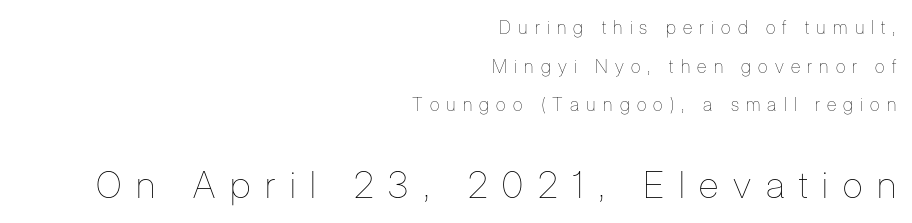
{"italic": "no", "bold": "no", "weight": "thin", "width": "condensed", "stroke_contrast": "low", "x_height": "medium", "monospaced": "no", "underline": "no", "align": "right", "line_spacing": "loose", "line_spacing_ratio": 2.15, "letter_spacing": "wide", "letter_spacing_em": 0.4, "larger_block": "second", "size_ratio": 2.06, "glyph_px": 37}
